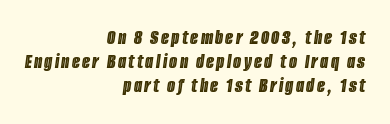
{"italic": "yes", "lean": "right", "slant_degrees": 8, "underline": "no", "align": "right", "line_spacing": "tight", "line_spacing_ratio": 1.14, "glyph_px": 21}
